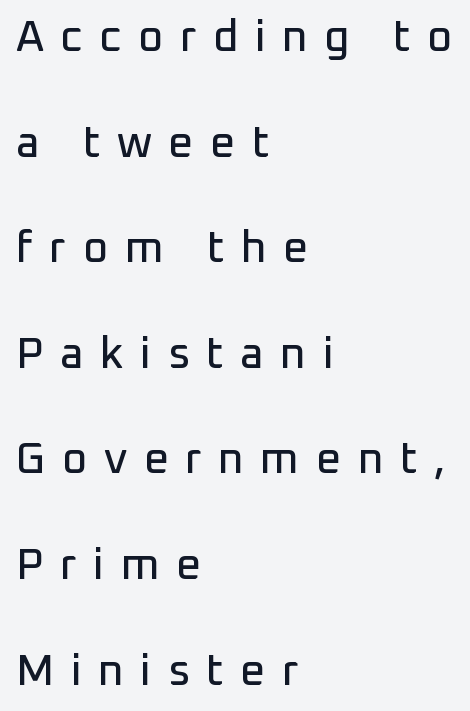
Q: Is the text italic (slanted)? A: No, it is upright.
Q: Is the typeface a serif or a sans-serif typeface? A: Sans-serif.
Q: Is the text underlined? A: No.
Q: How is the paragraph aligned? A: Left-aligned.
Q: Is the spacing between letters normal or unusually wide? A: Unusually wide.
Q: Is the spacing between lines tight, normal or loose? A: Loose.
Q: Width (condensed, normal, or wide)? A: Normal.
Q: Stroke contrast? A: Low.
Q: x-height? A: Medium.
Q: Monospaced? A: No.
